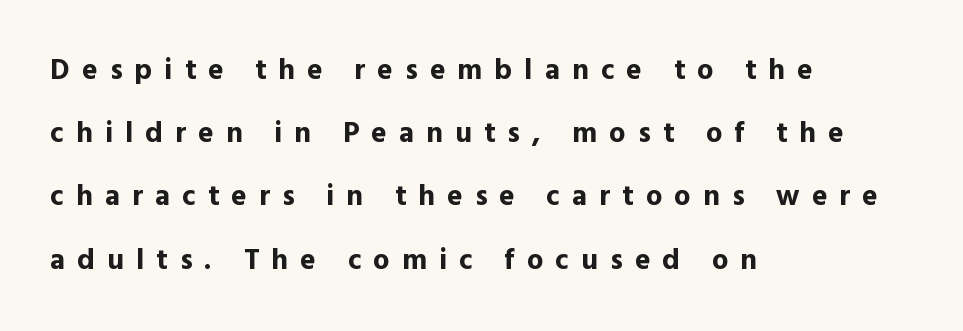
The image shows 29 px bold sans-serif type, upright; set left-aligned, loose line spacing (2.18x), unusually wide letter spacing (+0.42 em), not underlined; a medium x-height.
